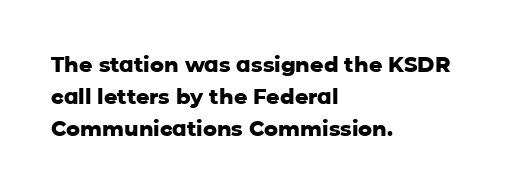
Tracking value appears to be zero — textbook default spacing. Is the type bold? Yes — the strokes are clearly thick and heavy. The block of text has a typical density, with ordinary space between rows. The rag falls on the right side of this text block. Words float on clear page, feet unadorned.
